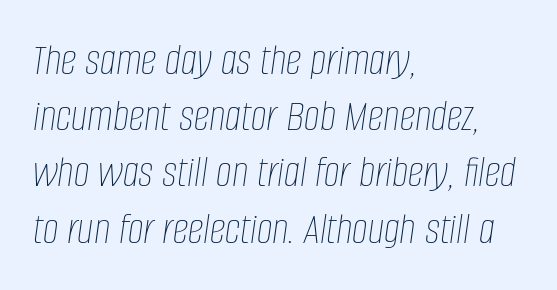
The image shows 45 px thin, condensed type, italic (leaning right); set left-aligned, normal line spacing (1.25x), normal letter spacing, not underlined; low stroke contrast and a large x-height.
